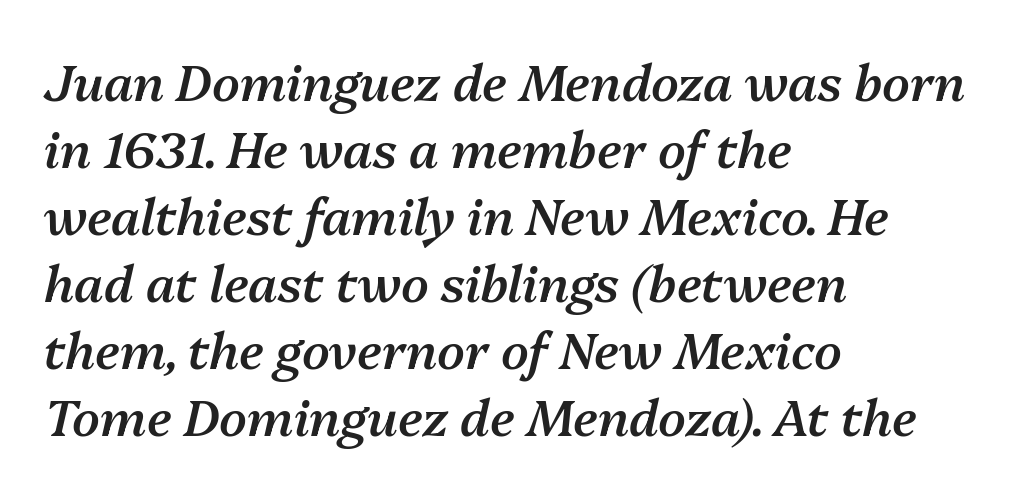
It's the slanting kind of type. Horizontal bands of white between lines are of average thickness. You could not count columns in this text — the font is proportionally spaced. Underlining? Definitely not there. Does extra space separate the letters? No, they use regular spacing. The letters are semibold — heavier than regular but short of a full bold.
